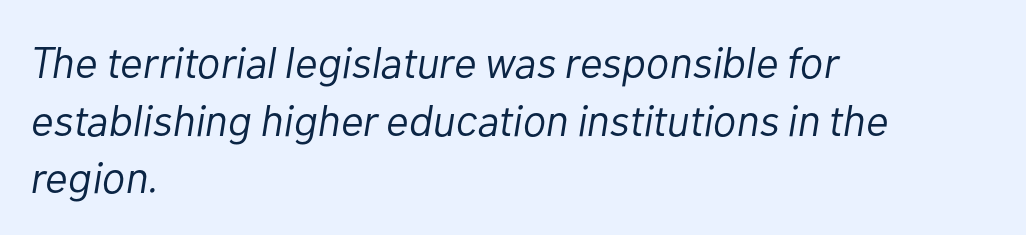
The image shows 44 px light type, italic (leaning right); set left-aligned, normal line spacing (1.31x), normal letter spacing, not underlined; low stroke contrast and a medium x-height.
